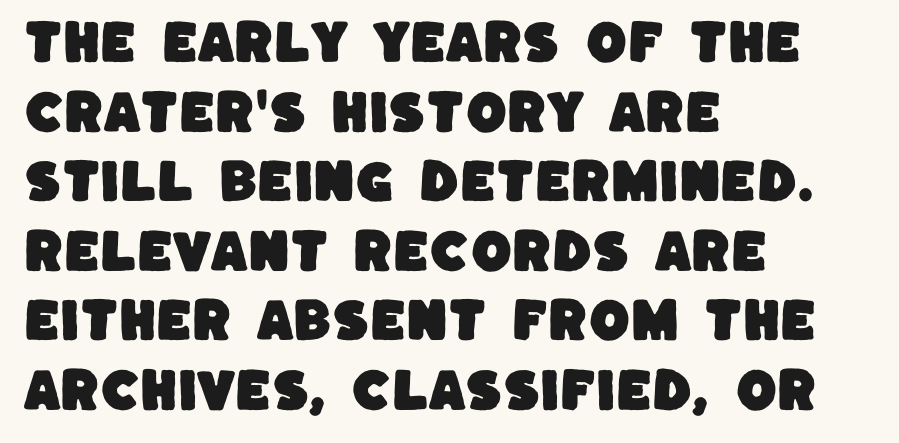
Q: Is the typeface a serif or a sans-serif typeface? A: Sans-serif.
Q: Is the text underlined? A: No.
Q: How is the paragraph aligned? A: Left-aligned.
Q: Is the spacing between letters normal or unusually wide? A: Normal.
Q: Is the spacing between lines tight, normal or loose? A: Normal.
Q: Width (condensed, normal, or wide)? A: Normal.
Q: Stroke contrast? A: Low.
Q: x-height? A: Large.
Q: Monospaced? A: No.
